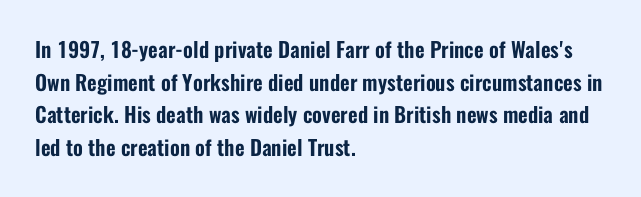
The line-height multiplier appears to be the usual default. Posture: straight, roman, zero tilt. This sample uses plain, unmodified letter spacing. No word sits above an underline.
